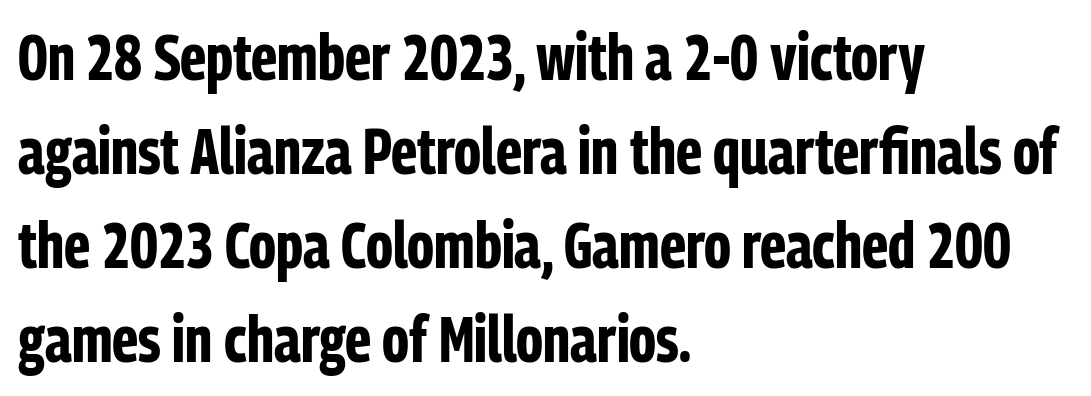
The image shows 64 px bold, condensed sans-serif type, upright; set left-aligned, normal line spacing (1.47x), normal letter spacing, not underlined; low stroke contrast and a medium x-height.
